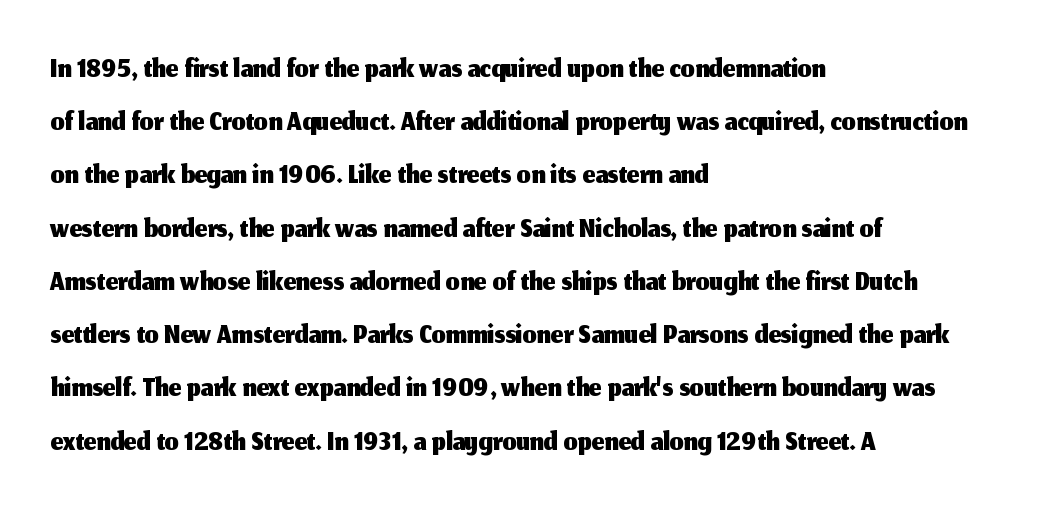
The letters stand straight up with perfectly vertical stems. Nope, no serifs anywhere on these letters. Default kerning and tracking; the words read as compact shapes. Layout note: lines flush left. Nobody drew a line under any word here.
